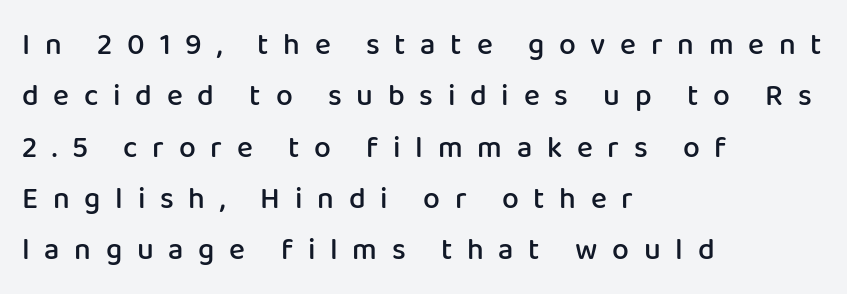
The image shows 30 px semibold sans-serif type, upright; set left-aligned, line spacing 1.71x, unusually wide letter spacing (+0.49 em), not underlined; low stroke contrast and a medium x-height.
